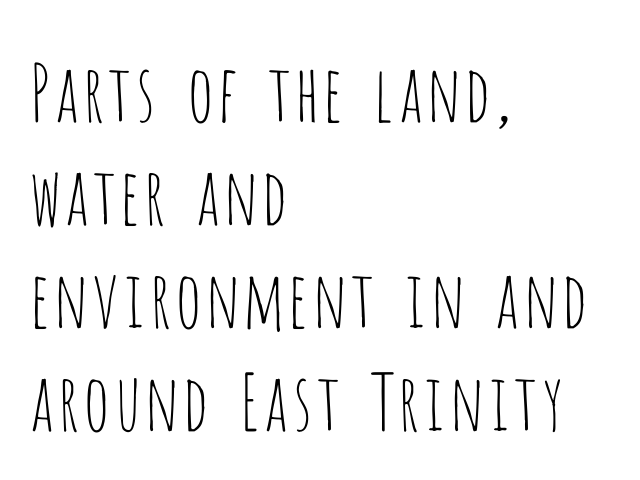
Q: Is the text bold? A: No.
Q: Is the text italic (slanted)? A: No, it is upright.
Q: Is the typeface a serif or a sans-serif typeface? A: Sans-serif.
Q: Is the text underlined? A: No.
Q: How is the paragraph aligned? A: Left-aligned.
Q: Is the spacing between letters normal or unusually wide? A: Normal.
Q: Is the spacing between lines tight, normal or loose? A: Normal.
Q: Width (condensed, normal, or wide)? A: Condensed.
Q: Stroke contrast? A: Low.
Q: x-height? A: Large.
Q: Monospaced? A: No.
